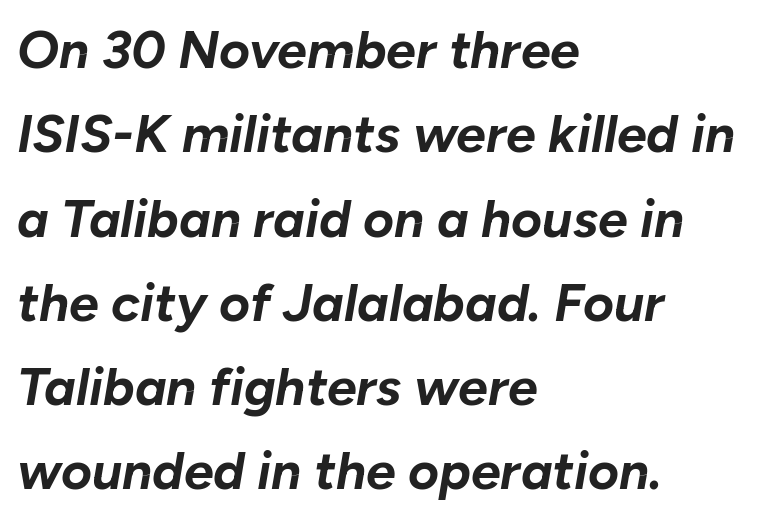
Q: Is the text bold? A: Yes.
Q: Is the text italic (slanted)? A: Yes, it leans right by about 10 degrees.
Q: Is the text underlined? A: No.
Q: How is the paragraph aligned? A: Left-aligned.
Q: Is the spacing between letters normal or unusually wide? A: Normal.
Q: Is the spacing between lines tight, normal or loose? A: Normal.
Q: Width (condensed, normal, or wide)? A: Normal.
Q: Stroke contrast? A: Low.
Q: x-height? A: Medium.
Q: Monospaced? A: No.
